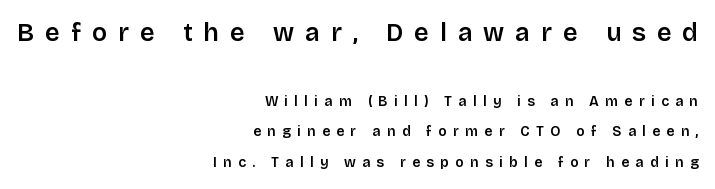
The image shows 25 px text type, upright; set right-aligned, loose line spacing (2.19x), unusually wide letter spacing (+0.45 em), not underlined; the first (top) block is 1.79x larger.
